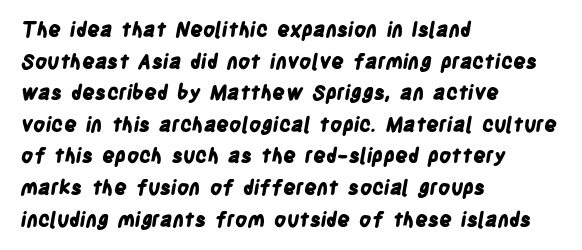
The image shows 20 px bold type; set left-aligned, normal line spacing (1.58x), normal letter spacing, not underlined.
